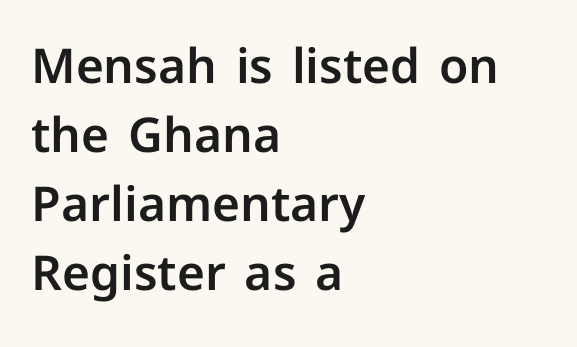
In CSS terms this would be text-align: left. Quick note: not italic, upright. In terms of letterform style, serifs are entirely absent. The foot of each line stays bare and open. Quick note: interline space is typical.
